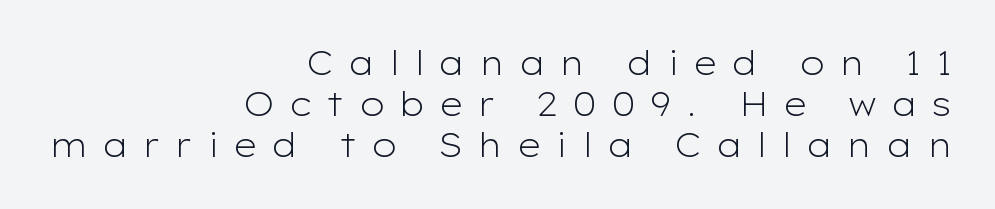
{"serif": "no", "italic": "no", "bold": "no", "weight": "light", "width": "wide", "stroke_contrast": "low", "x_height": "medium", "monospaced": "no", "underline": "no", "align": "right", "line_spacing": "normal", "line_spacing_ratio": 1.25, "letter_spacing": "wide", "letter_spacing_em": 0.42, "glyph_px": 33}
